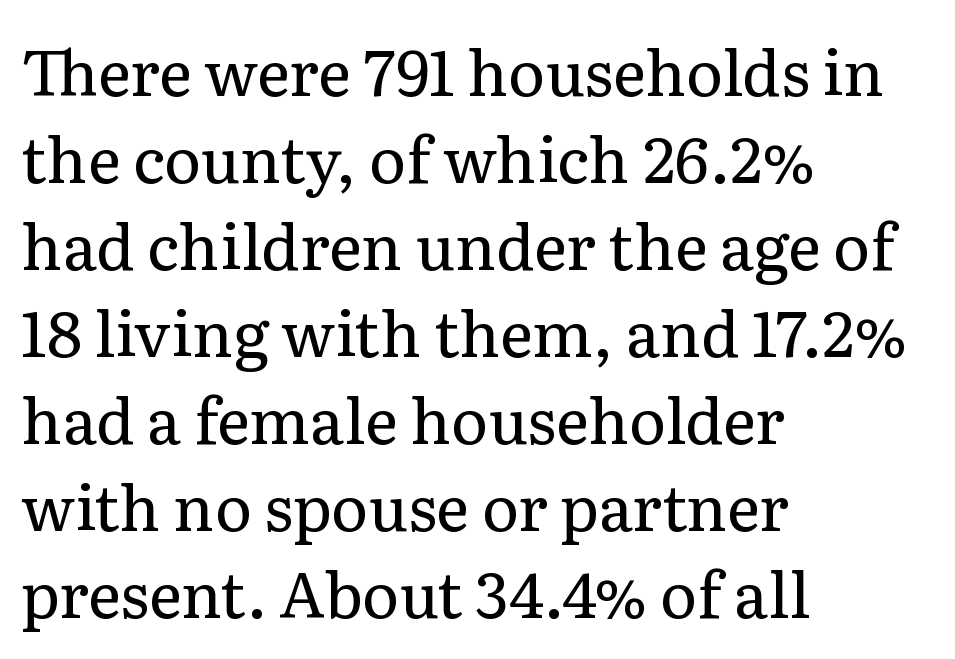
The leading is moderate, giving the passage an even texture. The typeface has the unassuming heft of standard copy or less. A classic flush-left, rag-right setting is used for this passage. Spacing between characters is what you'd get straight out of the box.
